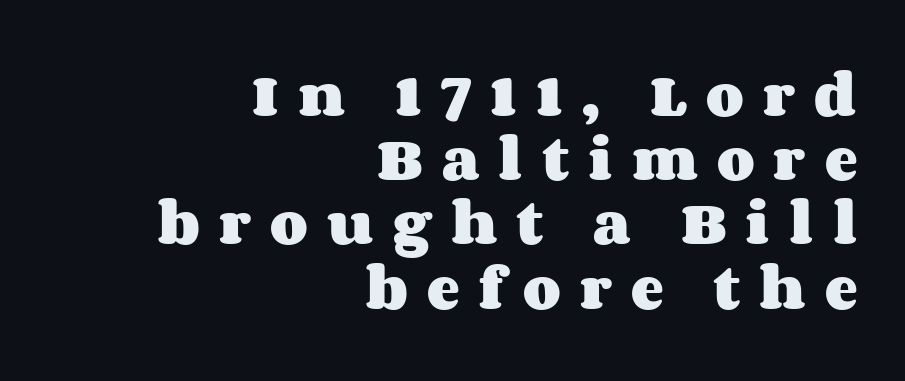
The image shows 49 px heavy, wide type, upright; set right-aligned, normal line spacing (1.31x), unusually wide letter spacing (+0.39 em), not underlined; medium stroke contrast and a large x-height.
